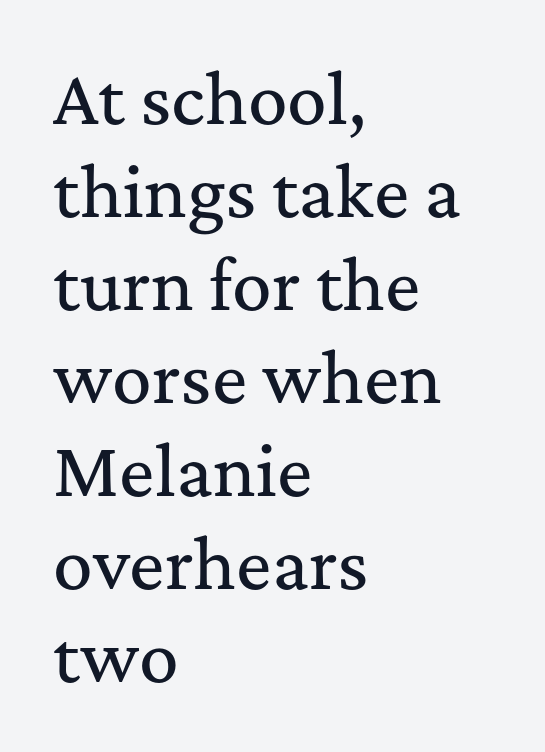
Q: Is the text italic (slanted)? A: No, it is upright.
Q: Is the typeface a serif or a sans-serif typeface? A: Serif.
Q: Is the text underlined? A: No.
Q: How is the paragraph aligned? A: Left-aligned.
Q: Is the spacing between letters normal or unusually wide? A: Normal.
Q: Is the spacing between lines tight, normal or loose? A: Normal.
Q: Width (condensed, normal, or wide)? A: Normal.
Q: Stroke contrast? A: Medium.
Q: x-height? A: Medium.
Q: Monospaced? A: No.
